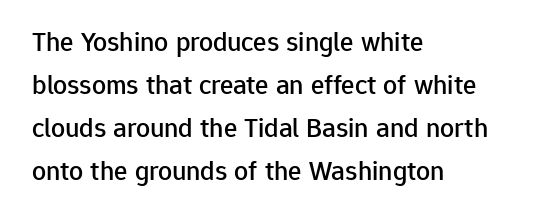
The image shows 28 px sans-serif type, upright; set left-aligned, normal line spacing (1.53x), normal letter spacing, not underlined; low stroke contrast and a medium x-height.
